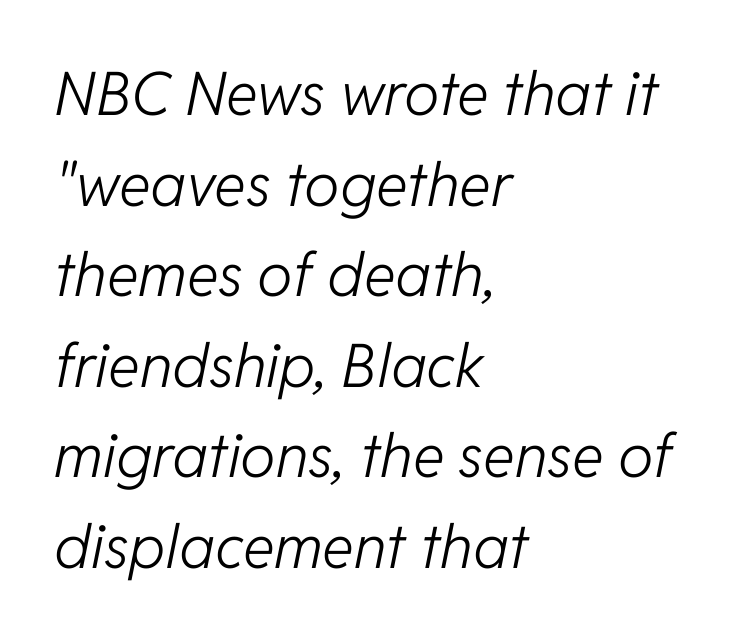
The image shows 60 px light type, italic (leaning right); set left-aligned, normal line spacing (1.51x), normal letter spacing, not underlined; low stroke contrast and a medium x-height.
